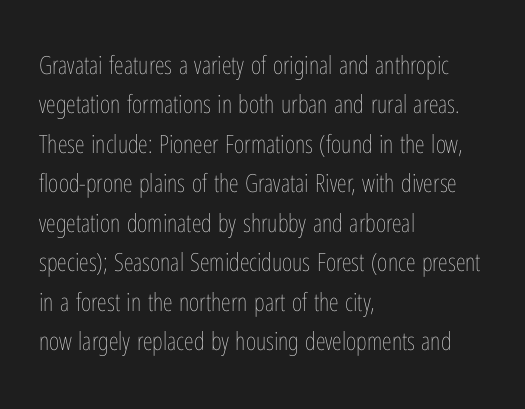
{"italic": "no", "bold": "no", "underline": "no", "align": "left", "line_spacing": "normal", "line_spacing_ratio": 1.58, "letter_spacing": "normal", "letter_spacing_em": 0.0, "glyph_px": 25}
